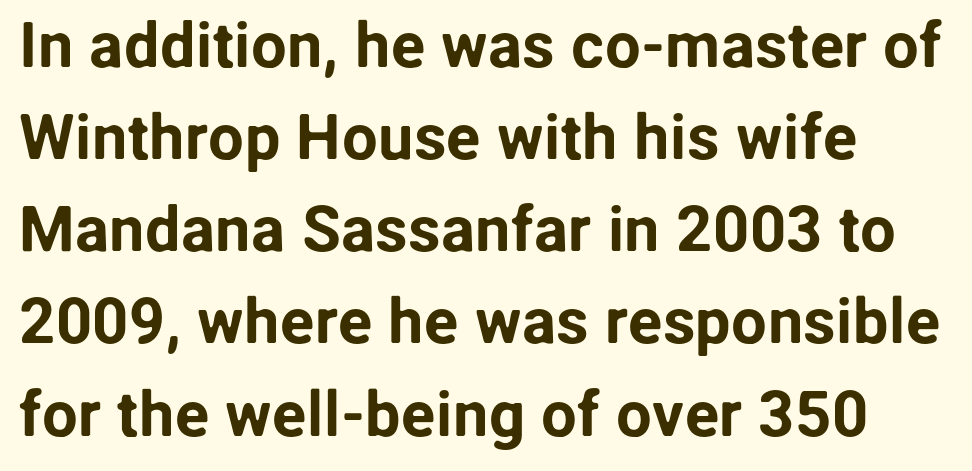
Q: Is the text italic (slanted)? A: No, it is upright.
Q: Is the typeface a serif or a sans-serif typeface? A: Sans-serif.
Q: Is the text underlined? A: No.
Q: How is the paragraph aligned? A: Left-aligned.
Q: Is the spacing between letters normal or unusually wide? A: Normal.
Q: Is the spacing between lines tight, normal or loose? A: Normal.
Q: Width (condensed, normal, or wide)? A: Normal.
Q: Stroke contrast? A: Low.
Q: x-height? A: Medium.
Q: Monospaced? A: No.
